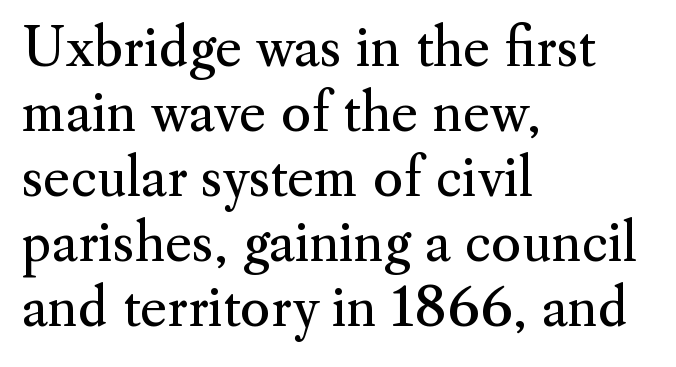
The font family rendered here belongs to the serif group. Note the varied advance widths — an 'i' is clearly narrower than an 'm'. Honestly, the letter spacing is just normal — you wouldn't notice it. If you drew a ruler down the left edge, every line would touch it.
